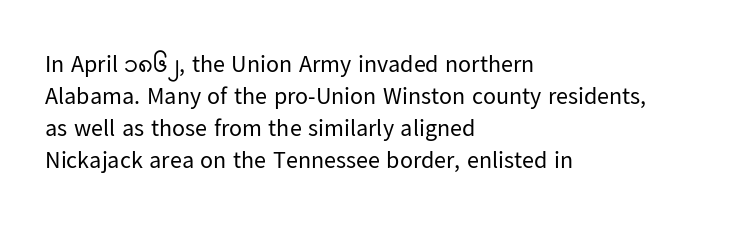
The image shows 24 px text type, upright; set left-aligned, normal line spacing (1.34x), normal letter spacing, not underlined.
